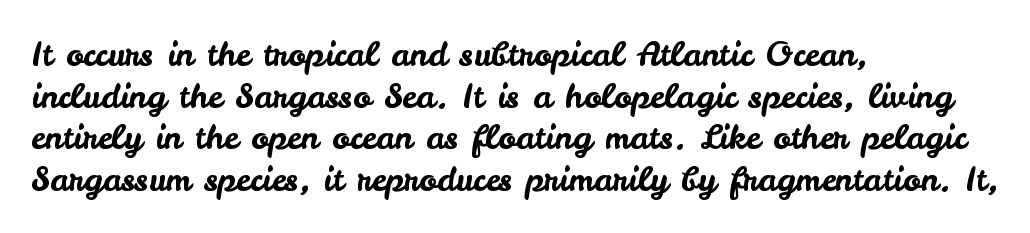
The image shows 33 px sans-serif type; set left-aligned, normal line spacing (1.26x), normal letter spacing, not underlined; low stroke contrast and a small x-height.
